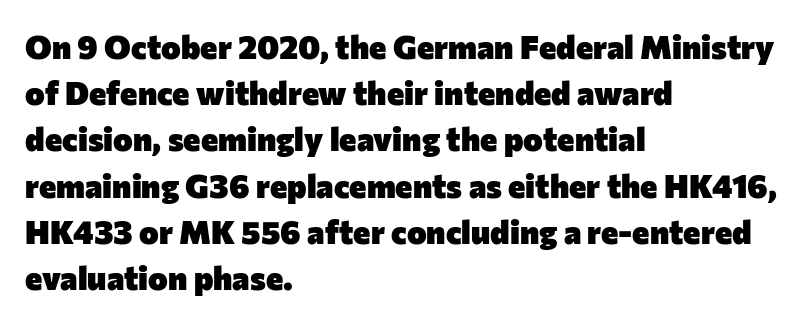
In terms of posture, this sample is upright. What stands out about the letter spacing? Nothing — it is the standard amount. Each glyph is drawn with heavy, bold strokes. Vertical spacing — default. Honestly, there is no underline to notice here at all. A typesetter would call this proportional, since set widths differ per character.
